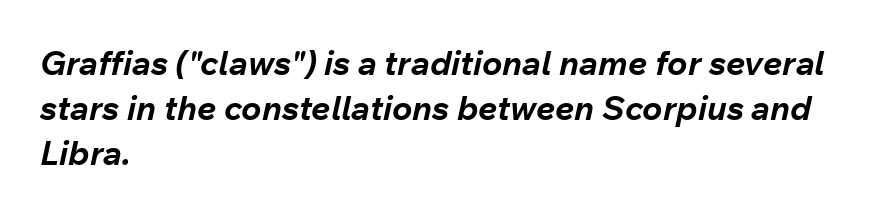
Q: Is the text bold? A: Yes.
Q: Is the text italic (slanted)? A: Yes, it leans right by about 12 degrees.
Q: Is the text underlined? A: No.
Q: How is the paragraph aligned? A: Left-aligned.
Q: Is the spacing between letters normal or unusually wide? A: Normal.
Q: Is the spacing between lines tight, normal or loose? A: Normal.
Q: Width (condensed, normal, or wide)? A: Normal.
Q: Stroke contrast? A: Low.
Q: x-height? A: Medium.
Q: Monospaced? A: No.
